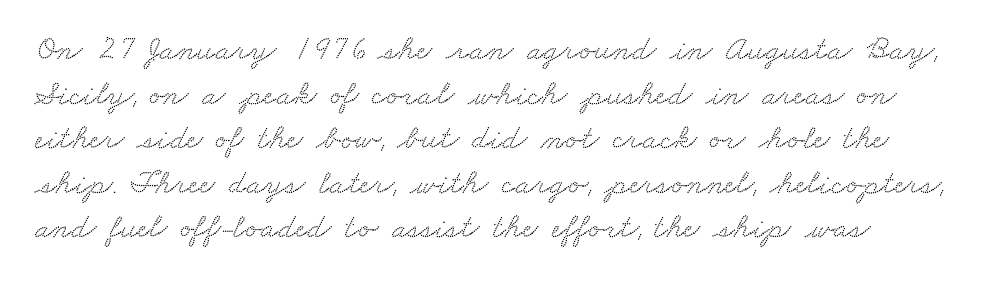
Reading down the block, your eye returns to a fixed left position each line. Old-style or modern, the face here clearly has serifs. Just letters on the line, the space beneath them empty. The letters sit at their default tracking, neither squeezed nor spread.
